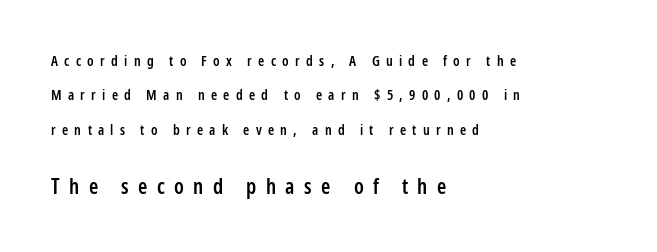
The type is letterspaced generously, with wide tracking. Just letters on the line, the space beneath them empty. Block two is the big one; block one sits smaller above it. What weight is shown? A semibold, between regular and bold. No italicization has been applied; the sample stays upright.
